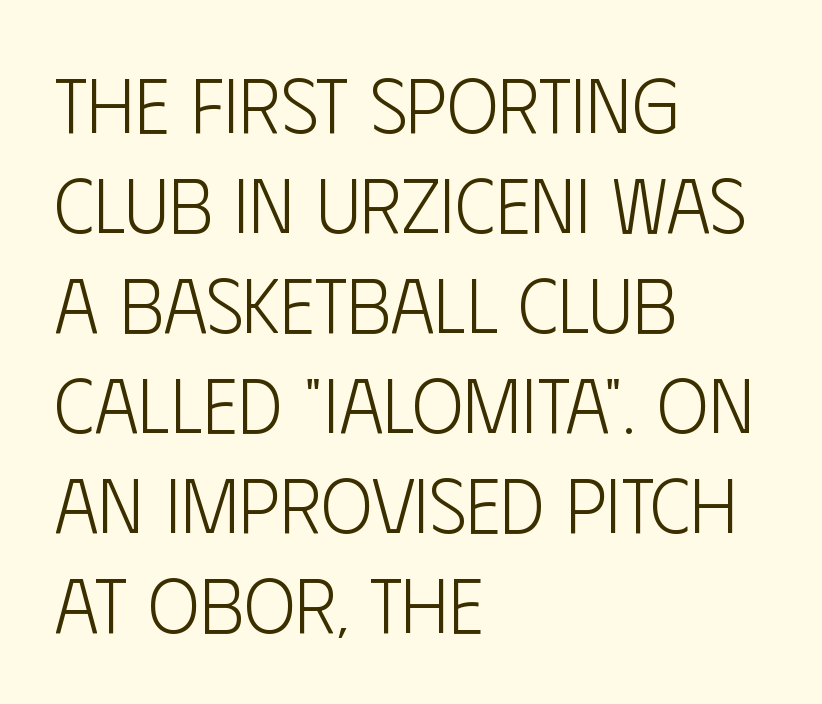
The image shows 77 px light, condensed sans-serif type, upright; set left-aligned, normal line spacing (1.3x), normal letter spacing, not underlined; low stroke contrast and a large x-height.
